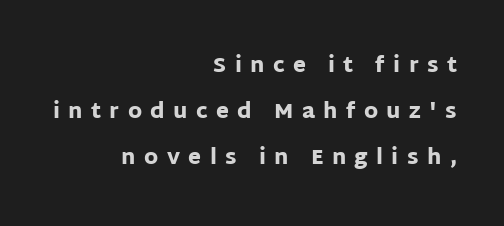
Students, this is bold: see how much ink each stroke carries. The gap between lines stays unmarked. Is there any slant? The stems are plumb. A student would call this right alignment; a typographer would say flush right, rag left.
